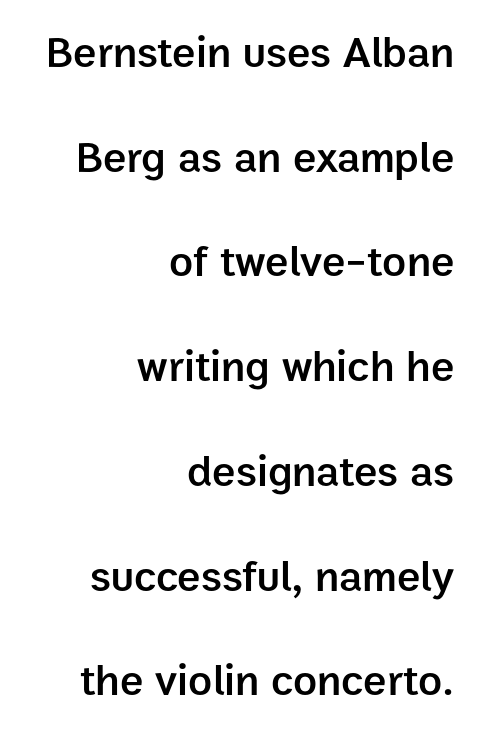
Q: Is the text bold? A: Semi-bold.
Q: Is the text italic (slanted)? A: No, it is upright.
Q: Is the typeface a serif or a sans-serif typeface? A: Sans-serif.
Q: Is the text underlined? A: No.
Q: How is the paragraph aligned? A: Right-aligned.
Q: Is the spacing between letters normal or unusually wide? A: Normal.
Q: Is the spacing between lines tight, normal or loose? A: Loose.
Q: Width (condensed, normal, or wide)? A: Normal.
Q: Stroke contrast? A: Low.
Q: x-height? A: Medium.
Q: Monospaced? A: No.
